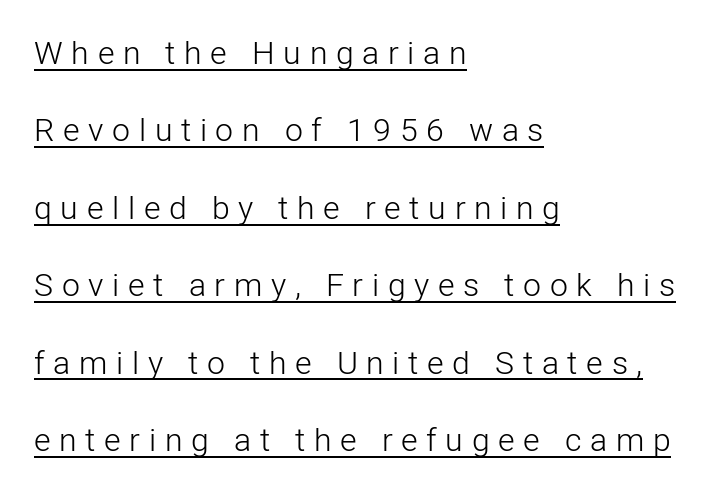
The image shows 32 px light sans-serif type, upright; set left-aligned, loose line spacing (2.42x), unusually wide letter spacing (+0.27 em), underlined; low stroke contrast and a medium x-height.
